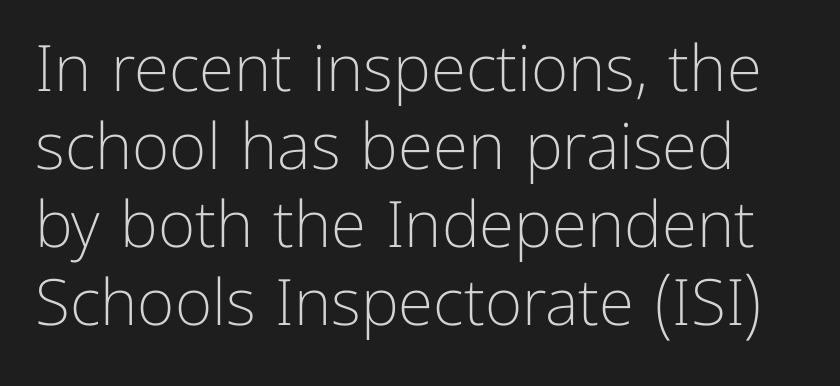
Q: Is the text bold? A: No.
Q: Is the text italic (slanted)? A: No, it is upright.
Q: Is the typeface a serif or a sans-serif typeface? A: Sans-serif.
Q: Is the text underlined? A: No.
Q: Is the spacing between letters normal or unusually wide? A: Normal.
Q: Width (condensed, normal, or wide)? A: Normal.
Q: Stroke contrast? A: Low.
Q: x-height? A: Medium.
Q: Monospaced? A: No.
